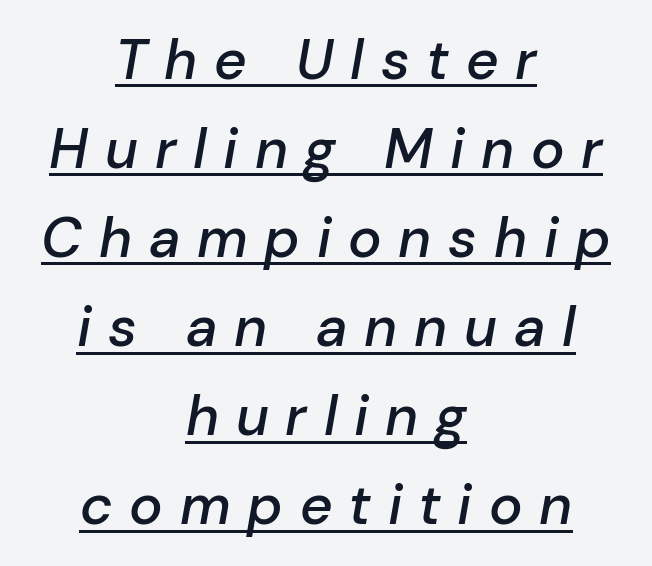
{"italic": "yes", "lean": "right", "slant_degrees": 10, "bold": "semi", "weight": "semibold", "width": "normal", "stroke_contrast": "low", "x_height": "medium", "monospaced": "no", "underline": "yes", "align": "center", "line_spacing": "normal", "line_spacing_ratio": 1.59, "letter_spacing": "wide", "letter_spacing_em": 0.3, "glyph_px": 56}
